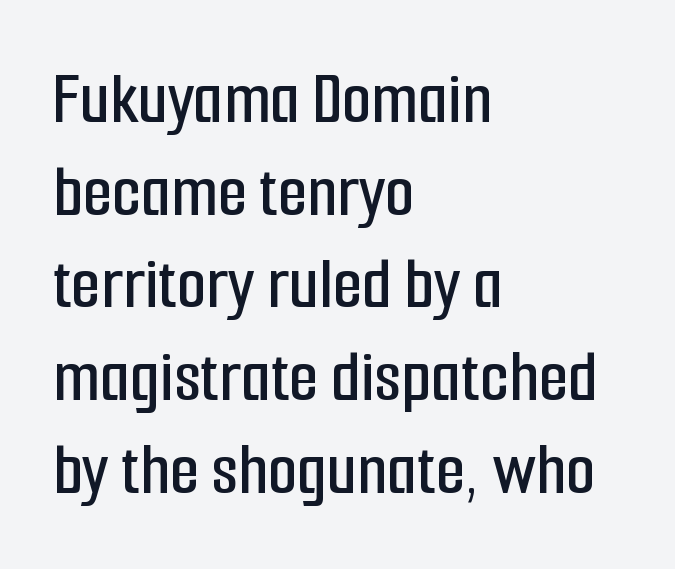
Unlike italic type, these characters show no tilt at all. Beneath every word, the page is bare. Character widths vary here, with narrow letters taking less room than wide ones. The letters carry no serifs — their stems end cleanly without finishing strokes.
